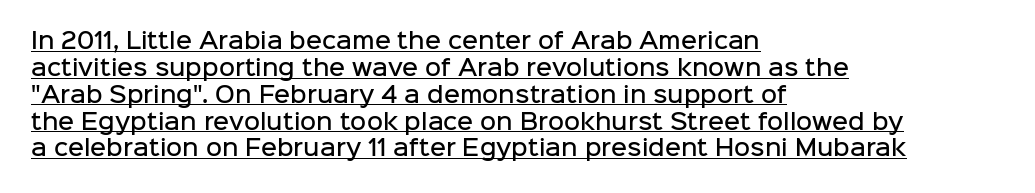
The image shows 22 px text type, upright; set left-aligned, line spacing 1.22x, normal letter spacing, underlined.
